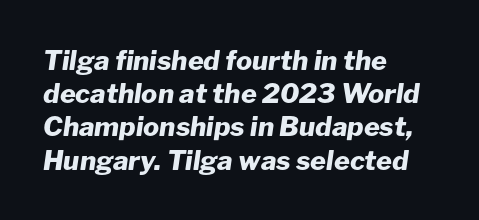
A classic flush-left, rag-right setting is used for this passage. The glyphs look as if they've been sheared to an angle. The passage shown is not underscored anywhere. These words are printed bold, with thick strokes throughout. Is the letter spacing exaggerated? No — it looks like the ordinary default.
